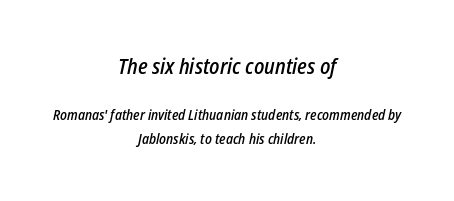
{"italic": "yes", "lean": "right", "slant_degrees": 12, "bold": "semi", "underline": "no", "align": "center", "line_spacing_ratio": 1.76, "letter_spacing": "normal", "letter_spacing_em": 0.0, "larger_block": "first", "size_ratio": 1.5, "glyph_px": 21}
